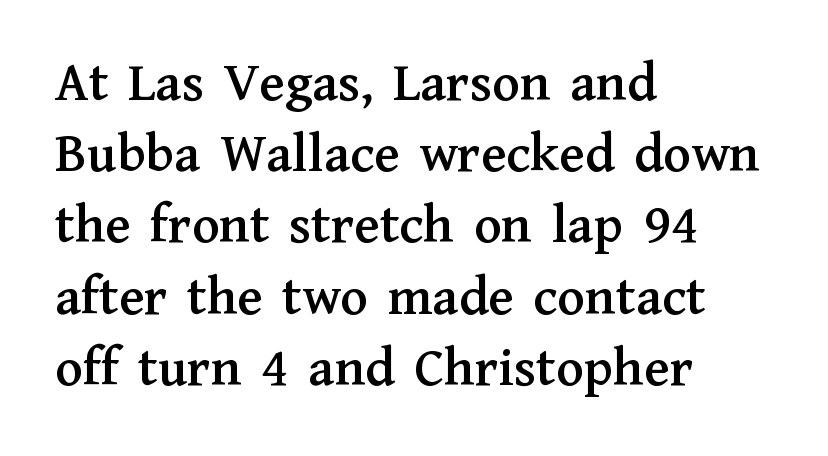
{"serif": "yes", "italic": "no", "width": "normal", "stroke_contrast": "medium", "x_height": "medium", "monospaced": "no", "underline": "no", "align": "left", "line_spacing": "normal", "line_spacing_ratio": 1.25, "letter_spacing": "normal", "letter_spacing_em": 0.0, "glyph_px": 57}
